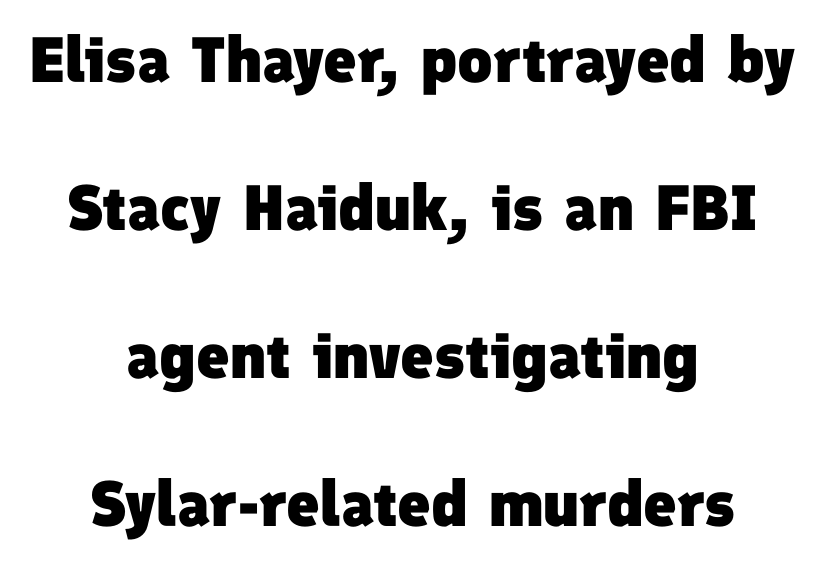
Is this a fixed-width face? No — the glyphs have proportional, varying widths. A dark, heavy texture on the line: the type is bold. Spacing between characters is what you'd get straight out of the box. Casual observation: everything's sitting right in the middle. Line spacing here is loose.
